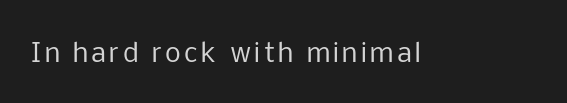
Q: Is the text bold? A: No.
Q: Is the text italic (slanted)? A: No, it is upright.
Q: Is the text underlined? A: No.
